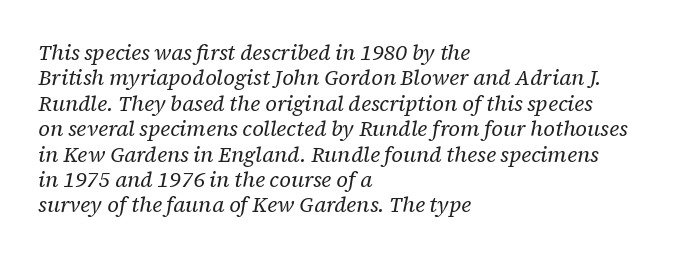
The image shows 21 px text type, italic (leaning right); set left-aligned, line spacing 1.21x, normal letter spacing, not underlined.
